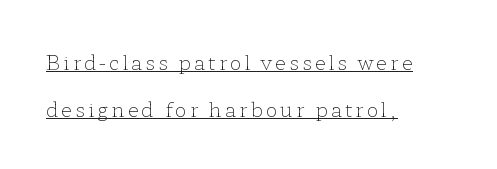
The image shows 20 px text type, upright; set left-aligned, loose line spacing (2.34x), underlined.
